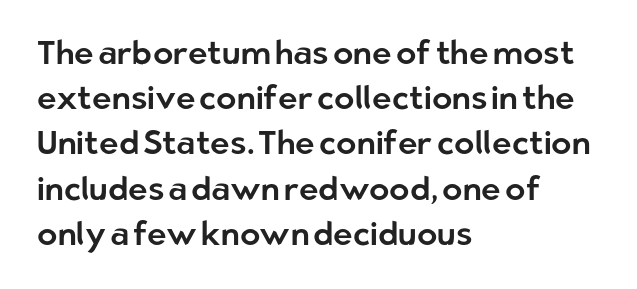
{"serif": "no", "italic": "no", "width": "normal", "stroke_contrast": "low", "x_height": "medium", "monospaced": "no", "underline": "no", "align": "left", "line_spacing": "normal", "line_spacing_ratio": 1.37, "letter_spacing": "normal", "letter_spacing_em": 0.0, "glyph_px": 33}
